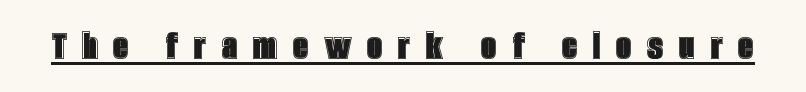
{"italic": "no", "width": "condensed", "x_height": "large", "monospaced": "no", "underline": "yes", "letter_spacing": "wide", "letter_spacing_em": 0.35, "glyph_px": 44}
